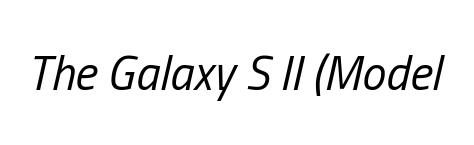
Any mark beneath the type? The region is blank. These glyphs show unthickened strokes, regular width or finer. Each word holds together tightly as a unit, with standard inter-letter gaps. The face used here is proportionally spaced, like ordinary book or web type. Quick note: italic.
